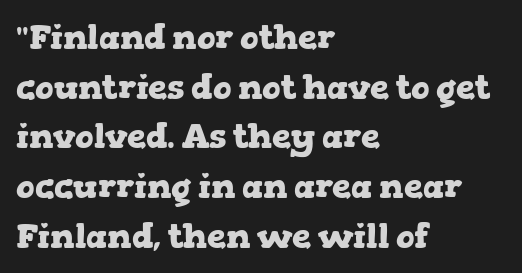
The image shows 34 px heavy, wide serif type, upright; set left-aligned, normal line spacing (1.46x), normal letter spacing, not underlined; low stroke contrast and a medium x-height.
